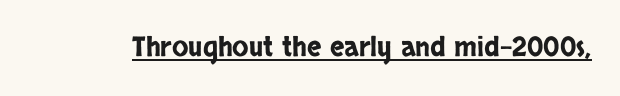
The image shows 27 px text type, upright; set normal letter spacing, underlined.
